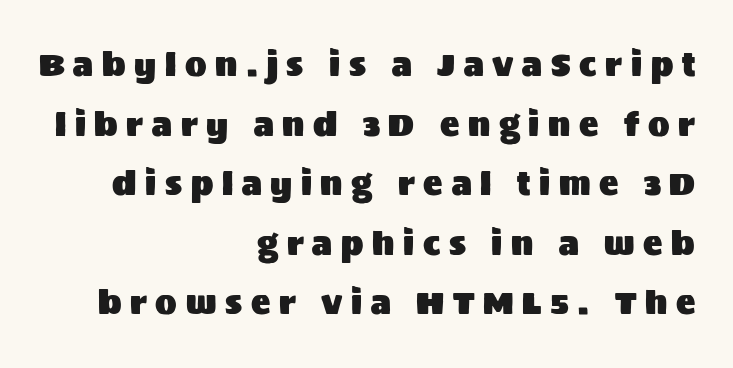
{"serif": "no", "italic": "no", "width": "normal", "stroke_contrast": "medium", "x_height": "large", "monospaced": "no", "underline": "no", "align": "right", "line_spacing_ratio": 1.86, "letter_spacing": "wide", "letter_spacing_em": 0.27, "glyph_px": 32}
